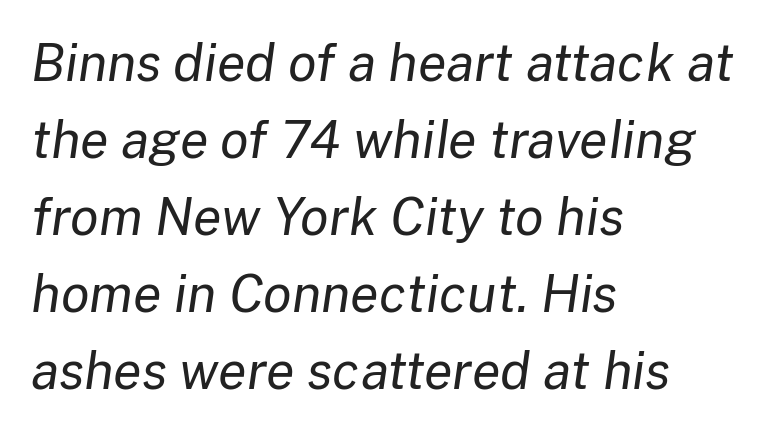
Q: Is the text bold? A: No.
Q: Is the text italic (slanted)? A: Yes, it leans right by about 8 degrees.
Q: Is the text underlined? A: No.
Q: How is the paragraph aligned? A: Left-aligned.
Q: Is the spacing between letters normal or unusually wide? A: Normal.
Q: Is the spacing between lines tight, normal or loose? A: Normal.
Q: Width (condensed, normal, or wide)? A: Normal.
Q: Stroke contrast? A: Low.
Q: x-height? A: Medium.
Q: Monospaced? A: No.
